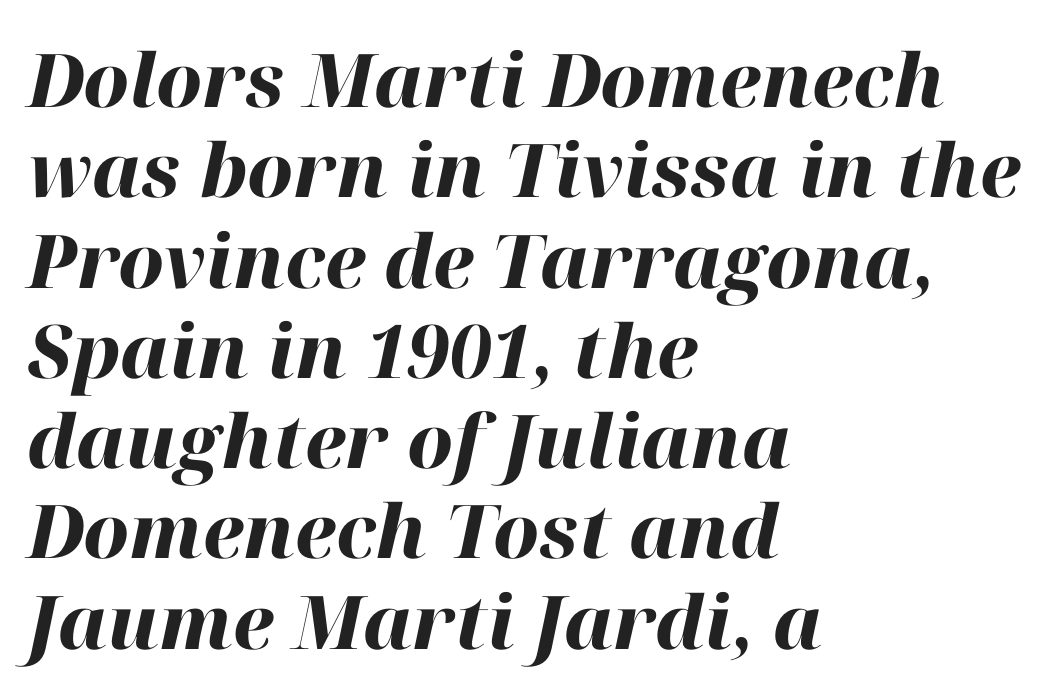
The image shows 74 px heavy type, italic (leaning right); set left-aligned, line spacing 1.22x, normal letter spacing, not underlined; high stroke contrast and a medium x-height.
